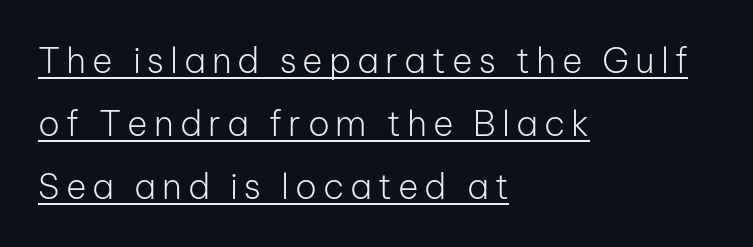
{"serif": "no", "italic": "no", "bold": "no", "weight": "light", "width": "normal", "stroke_contrast": "low", "x_height": "medium", "monospaced": "no", "underline": "yes", "align": "left", "line_spacing_ratio": 1.8, "glyph_px": 35}
